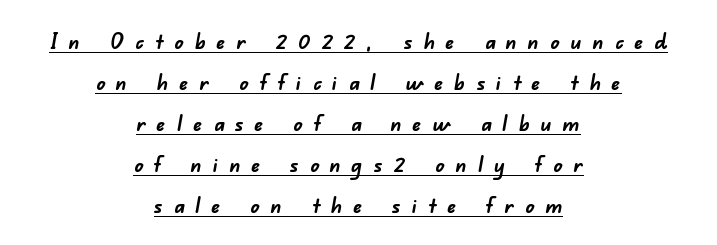
Compared with undecorated copy, this sample adds a rule below the words. This is heavy type, rendered in bold. Inter-character spacing is expanded well beyond the font's built-in metrics. One-word summary of the alignment: center.
